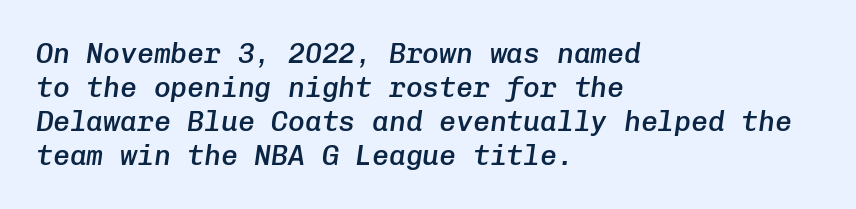
The image shows 28 px semibold type, italic (leaning right), monospaced; set left-aligned, line spacing 1.22x, normal letter spacing, not underlined; low stroke contrast and a medium x-height.
